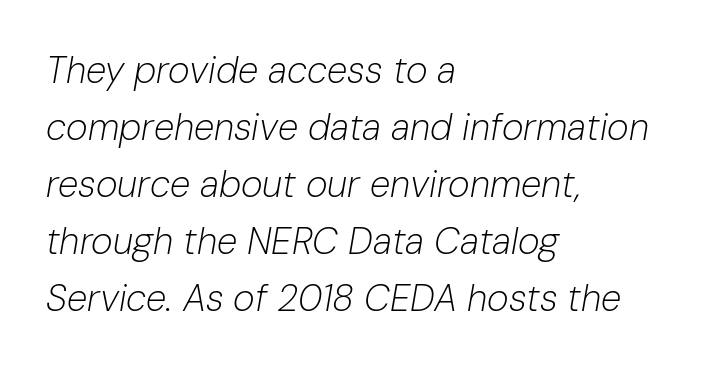
Each letter keeps its own natural width here, so spacing adapts to shape. Left-aligned paragraph, ragged on the right. You could call the tracking neutral — neither tight nor loose. The line-height multiplier appears to be the usual default. The area under the type is left untouched.
